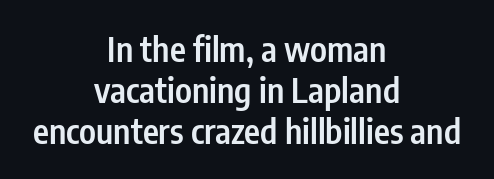
The image shows 34 px semibold, condensed sans-serif type, upright; set centered, line spacing 1.21x, normal letter spacing, not underlined; low stroke contrast and a medium x-height.
